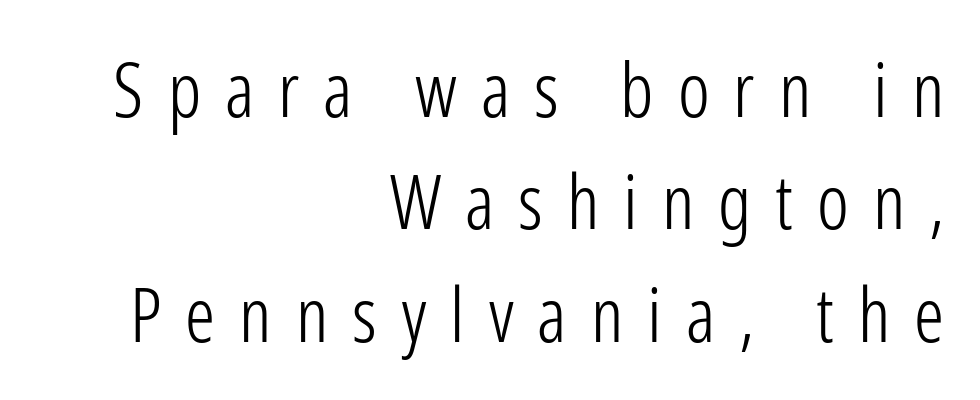
The image shows 75 px light, condensed sans-serif type, upright; set right-aligned, normal line spacing (1.5x), unusually wide letter spacing (+0.32 em), not underlined; low stroke contrast and a medium x-height.
